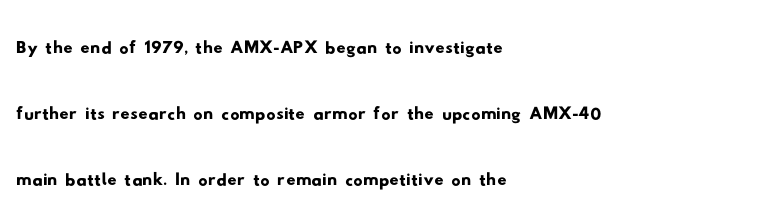
Q: Is the typeface a serif or a sans-serif typeface? A: Sans-serif.
Q: Is the text underlined? A: No.
Q: How is the paragraph aligned? A: Left-aligned.
Q: Is the spacing between letters normal or unusually wide? A: Normal.
Q: Is the spacing between lines tight, normal or loose? A: Normal.
Q: Width (condensed, normal, or wide)? A: Wide.
Q: Stroke contrast? A: Low.
Q: x-height? A: Small.
Q: Monospaced? A: No.
